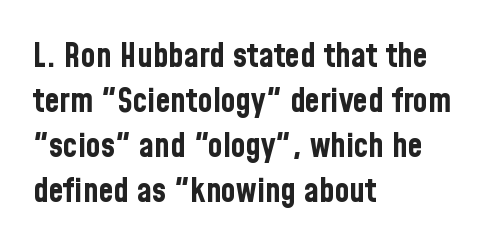
Regarding serifs, this sample does without them. All the whitespace from short lines collects on the right. Unlike italic type, these characters show no tilt at all. Normally led — the rows are evenly, conventionally spaced. The type is set solid horizontally, with unmodified tracking. Check the space under the baseline: it is left empty.
